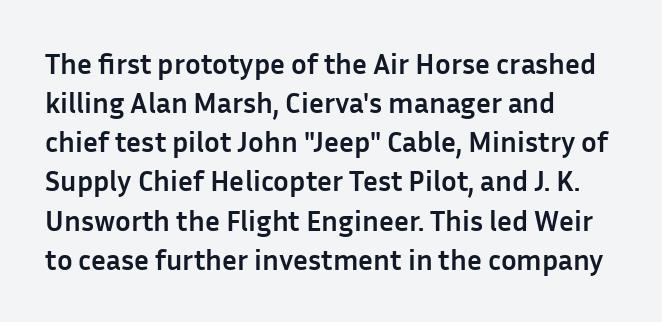
Q: Is the text bold? A: Yes.
Q: Is the text italic (slanted)? A: No, it is upright.
Q: Is the typeface a serif or a sans-serif typeface? A: Sans-serif.
Q: Is the text underlined? A: No.
Q: How is the paragraph aligned? A: Left-aligned.
Q: Is the spacing between letters normal or unusually wide? A: Normal.
Q: Is the spacing between lines tight, normal or loose? A: Normal.
Q: Width (condensed, normal, or wide)? A: Normal.
Q: Stroke contrast? A: Low.
Q: x-height? A: Medium.
Q: Monospaced? A: No.
